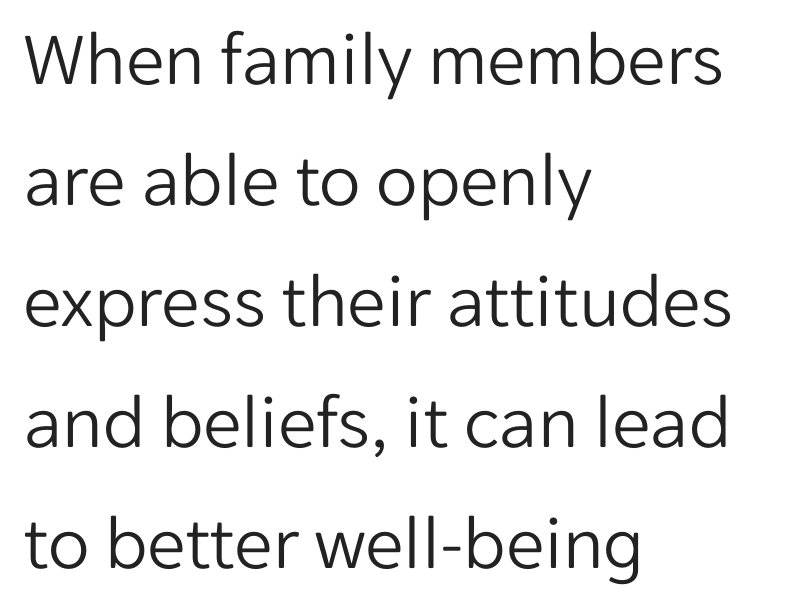
The image shows 77 px light sans-serif type, upright; set left-aligned, normal line spacing (1.57x), normal letter spacing, not underlined; low stroke contrast and a medium x-height.
